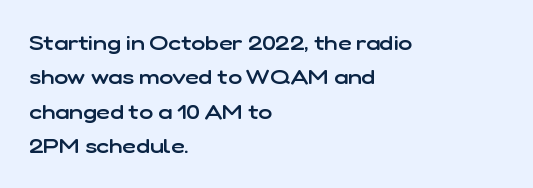
Q: Is the text bold? A: Semi-bold.
Q: Is the text italic (slanted)? A: No, it is upright.
Q: Is the text underlined? A: No.
Q: How is the paragraph aligned? A: Left-aligned.
Q: Is the spacing between letters normal or unusually wide? A: Normal.
Q: Is the spacing between lines tight, normal or loose? A: Normal.
